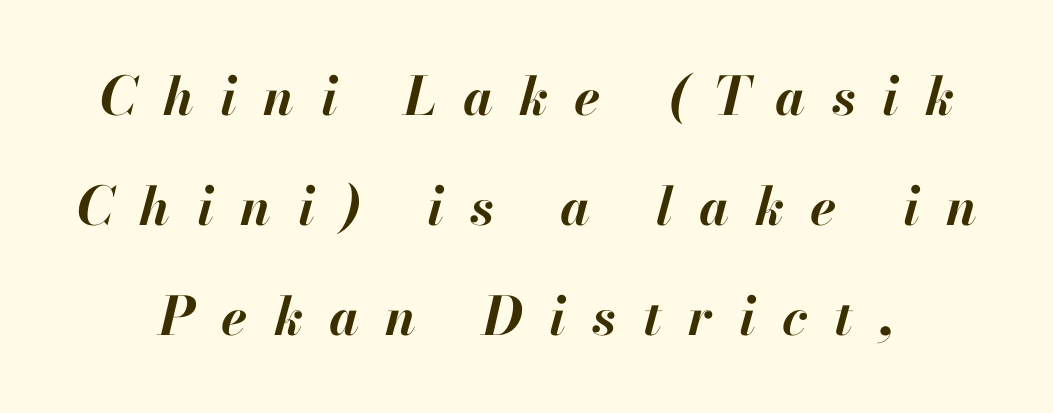
The image shows 53 px bold type, italic (leaning right); set loose line spacing (2.08x), unusually wide letter spacing (+0.5 em), not underlined; high stroke contrast and a small x-height.
